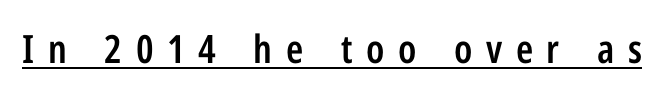
Q: Is the text bold? A: Semi-bold.
Q: Is the text italic (slanted)? A: No, it is upright.
Q: Is the typeface a serif or a sans-serif typeface? A: Sans-serif.
Q: Is the text underlined? A: Yes.
Q: Is the spacing between letters normal or unusually wide? A: Unusually wide.
Q: Width (condensed, normal, or wide)? A: Condensed.
Q: Stroke contrast? A: Low.
Q: x-height? A: Medium.
Q: Monospaced? A: No.
